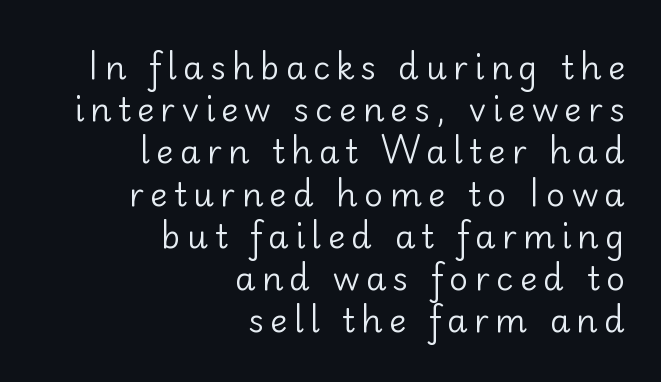
Do the characters align in a grid? No, the font is proportional. Do the letters lean? They stand straight. The vertical gap from one line to the next is medium. The rag falls on the left side of this text block.
